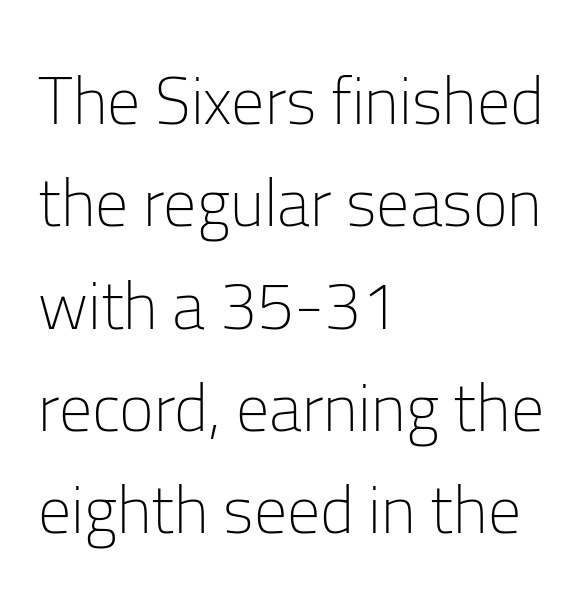
{"serif": "no", "italic": "no", "bold": "no", "weight": "light", "width": "normal", "stroke_contrast": "low", "x_height": "medium", "monospaced": "no", "underline": "no", "align": "left", "line_spacing": "normal", "line_spacing_ratio": 1.55, "letter_spacing": "normal", "letter_spacing_em": 0.0, "glyph_px": 66}
